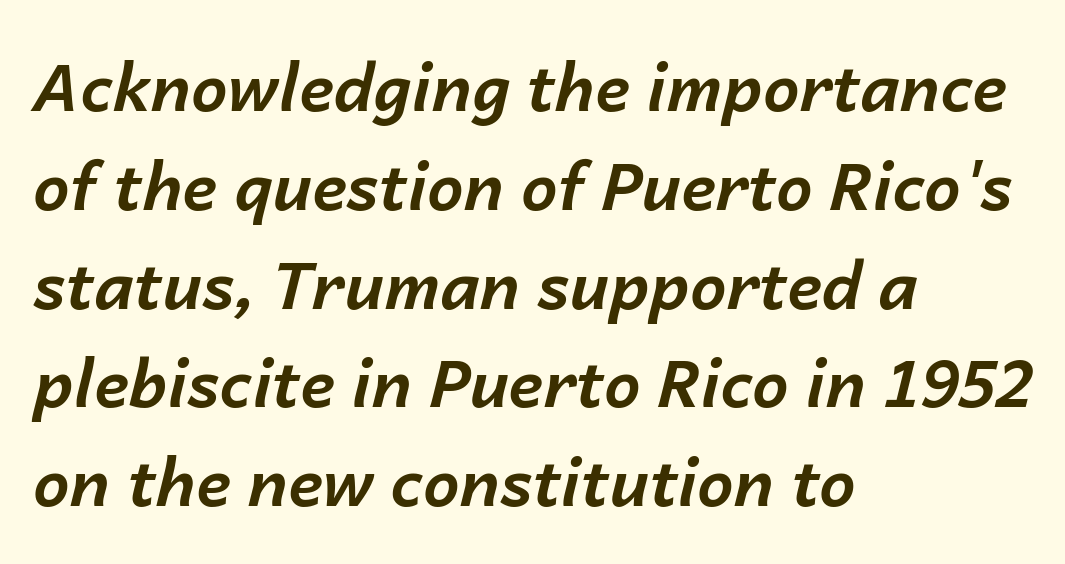
The face used here has a pronounced slope to its letters. Type without underlining. The typesetter chose a ragged-right arrangement here. Caption: bold face, heavy strokes. The block of text has a typical density, with ordinary space between rows. Is this a fixed-width face? No — the glyphs have proportional, varying widths.
